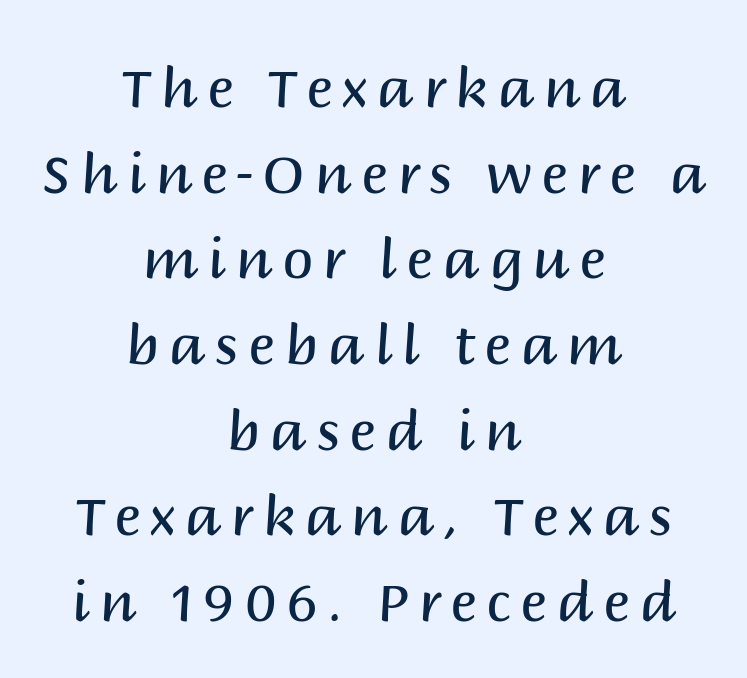
Q: Is the text bold? A: No.
Q: Is the text italic (slanted)? A: Yes.
Q: Is the typeface a serif or a sans-serif typeface? A: Sans-serif.
Q: Is the text underlined? A: No.
Q: How is the paragraph aligned? A: Centered.
Q: Is the spacing between lines tight, normal or loose? A: Normal.
Q: Width (condensed, normal, or wide)? A: Normal.
Q: Stroke contrast? A: Medium.
Q: x-height? A: Large.
Q: Monospaced? A: No.
